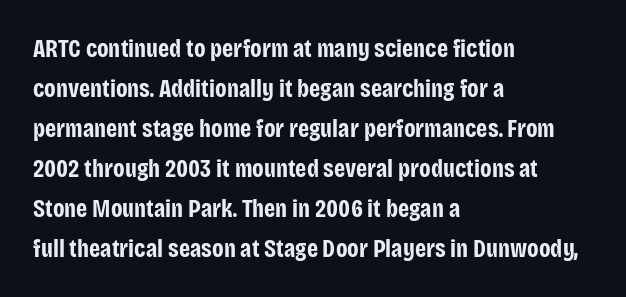
Q: Is the text bold? A: Yes.
Q: Is the text italic (slanted)? A: No, it is upright.
Q: Is the text underlined? A: No.
Q: How is the paragraph aligned? A: Left-aligned.
Q: Is the spacing between letters normal or unusually wide? A: Normal.
Q: Is the spacing between lines tight, normal or loose? A: Normal.
